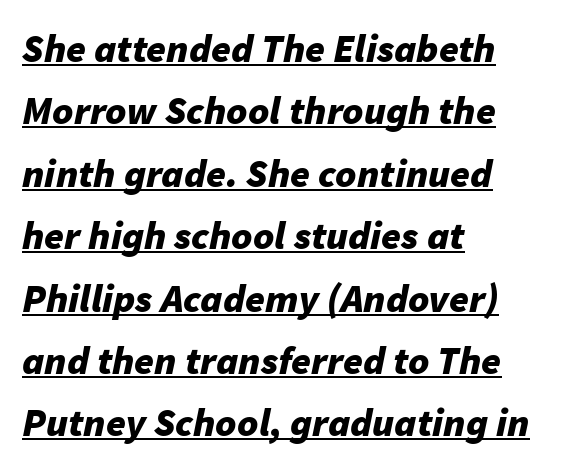
The image shows 40 px bold type, italic (leaning right); set left-aligned, normal line spacing (1.56x), normal letter spacing, underlined; low stroke contrast and a medium x-height.
